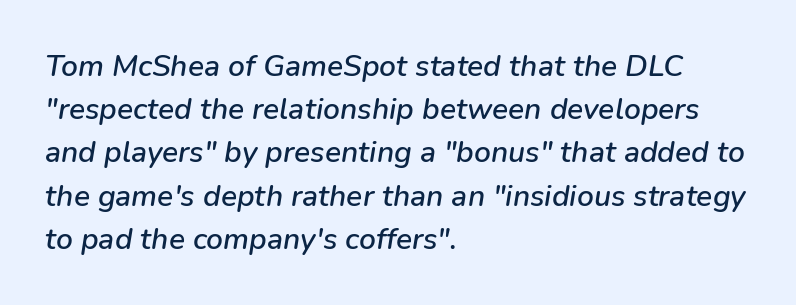
Q: Is the text italic (slanted)? A: Yes, it leans right by about 9 degrees.
Q: Is the text underlined? A: No.
Q: How is the paragraph aligned? A: Left-aligned.
Q: Is the spacing between letters normal or unusually wide? A: Normal.
Q: Is the spacing between lines tight, normal or loose? A: Normal.
Q: Width (condensed, normal, or wide)? A: Normal.
Q: Stroke contrast? A: Low.
Q: x-height? A: Medium.
Q: Monospaced? A: No.
